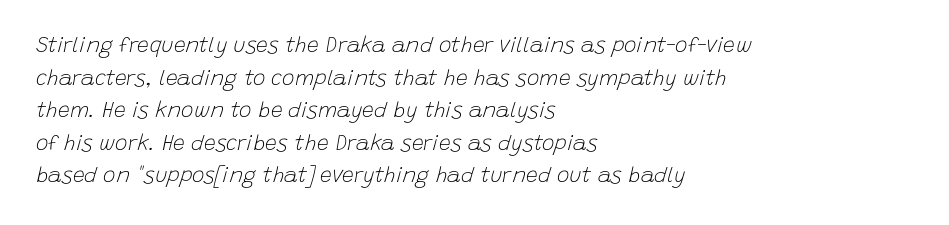
Q: Is the text bold? A: No.
Q: Is the text italic (slanted)? A: Yes, it leans right by about 15 degrees.
Q: Is the text underlined? A: No.
Q: How is the paragraph aligned? A: Left-aligned.
Q: Is the spacing between letters normal or unusually wide? A: Normal.
Q: Is the spacing between lines tight, normal or loose? A: Normal.
